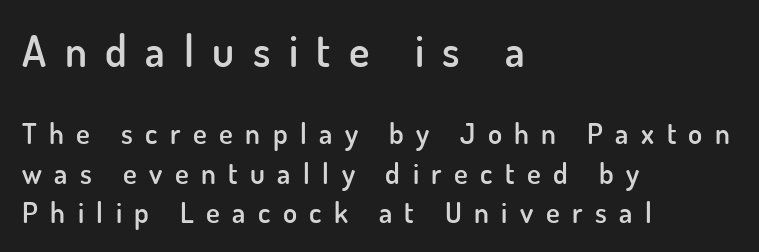
The image shows 43 px semibold sans-serif type, upright; set left-aligned, normal line spacing (1.35x), unusually wide letter spacing (+0.43 em), not underlined; the first (top) block is 1.48x larger; low stroke contrast and a small x-height.
